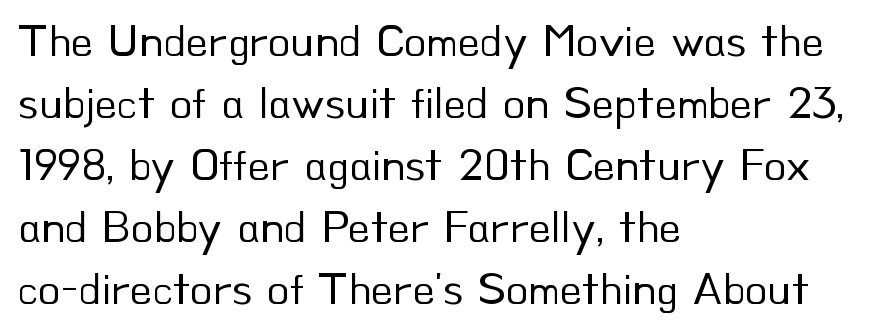
Each stroke keeps to a modest, everyday thickness or less. This sample is left-justified, so line endings fall wherever the words run out. You could call the tracking neutral — neither tight nor loose. This is roman type, the default non-slanted kind.
